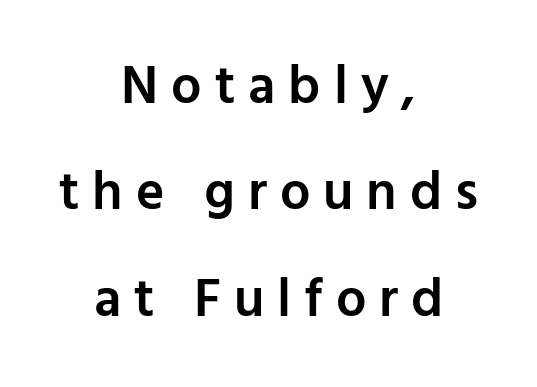
{"serif": "no", "italic": "no", "bold": "semi", "weight": "semibold", "width": "normal", "stroke_contrast": "low", "x_height": "medium", "monospaced": "no", "underline": "no", "align": "center", "line_spacing": "loose", "line_spacing_ratio": 1.97, "letter_spacing": "wide", "letter_spacing_em": 0.24, "glyph_px": 54}
